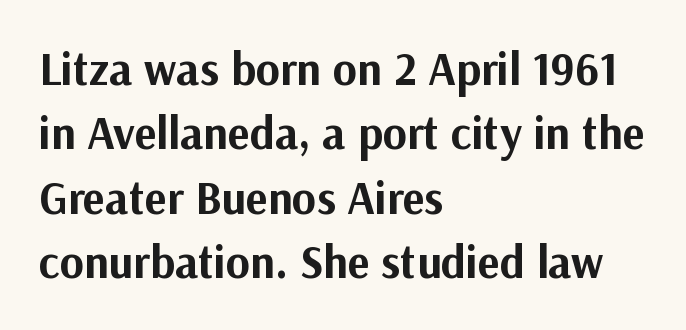
Ascenders rise straight up at ninety degrees. This sample has the flowing, uneven cadence of proportional lettering. This sample uses a sans-serif face. A full-strength bold gives these letters their thick strokes. Look at the tracking — it's just the regular setting, nothing added.
